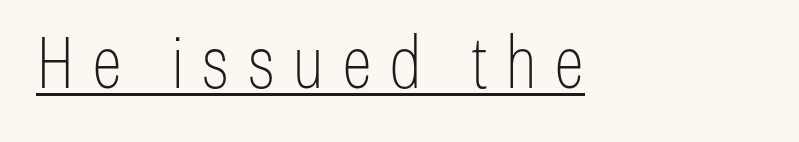
Q: Is the text bold? A: No.
Q: Is the text italic (slanted)? A: No, it is upright.
Q: Is the typeface a serif or a sans-serif typeface? A: Sans-serif.
Q: Is the text underlined? A: Yes.
Q: Is the spacing between letters normal or unusually wide? A: Unusually wide.
Q: Width (condensed, normal, or wide)? A: Condensed.
Q: Stroke contrast? A: Low.
Q: x-height? A: Medium.
Q: Monospaced? A: No.
